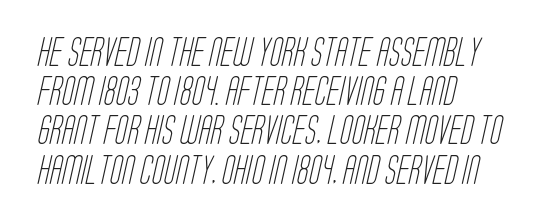
{"serif": "no", "bold": "no", "weight": "light", "width": "condensed", "stroke_contrast": "low", "x_height": "large", "monospaced": "no", "underline": "no", "align": "left", "line_spacing": "normal", "line_spacing_ratio": 1.4, "letter_spacing": "normal", "letter_spacing_em": 0.0, "glyph_px": 28}
